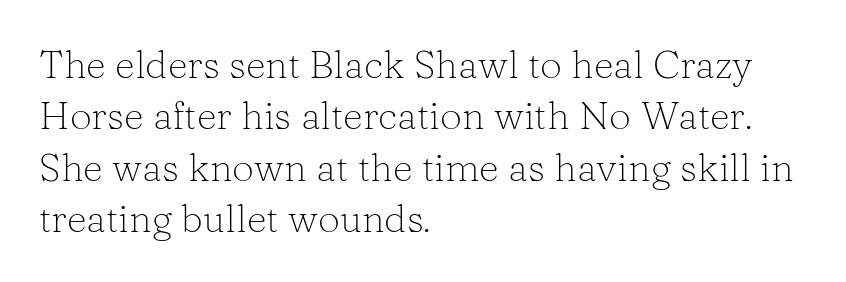
Q: Is the text bold? A: No.
Q: Is the text italic (slanted)? A: No, it is upright.
Q: Is the typeface a serif or a sans-serif typeface? A: Serif.
Q: Is the text underlined? A: No.
Q: How is the paragraph aligned? A: Left-aligned.
Q: Is the spacing between letters normal or unusually wide? A: Normal.
Q: Is the spacing between lines tight, normal or loose? A: Normal.
Q: Width (condensed, normal, or wide)? A: Normal.
Q: Stroke contrast? A: Low.
Q: x-height? A: Medium.
Q: Monospaced? A: No.
